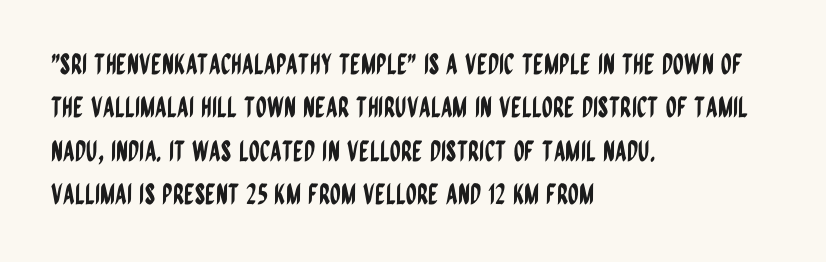
The image shows 28 px condensed sans-serif type, upright; set left-aligned, normal line spacing (1.55x), normal letter spacing, not underlined; low stroke contrast and a large x-height.
